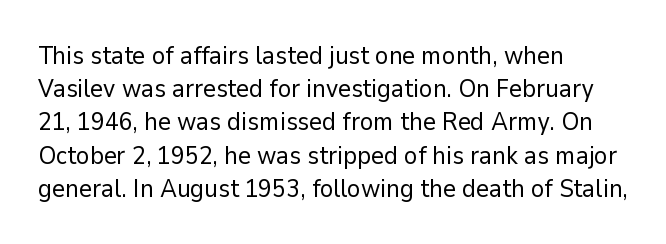
{"italic": "no", "bold": "no", "underline": "no", "align": "left", "line_spacing": "normal", "line_spacing_ratio": 1.33, "letter_spacing": "normal", "letter_spacing_em": 0.0, "glyph_px": 25}
